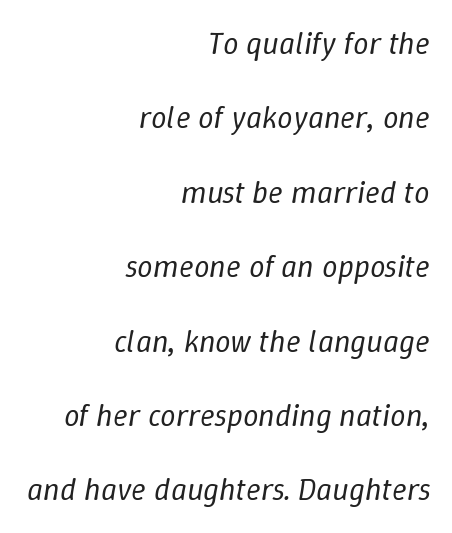
Notice how the stems are inclined rather than vertical — that's the hallmark of italics. Clear beneath every line of the passage. A typesetter would call this zero additional tracking. The weight would be labelled regular, book, light, or lighter still.
